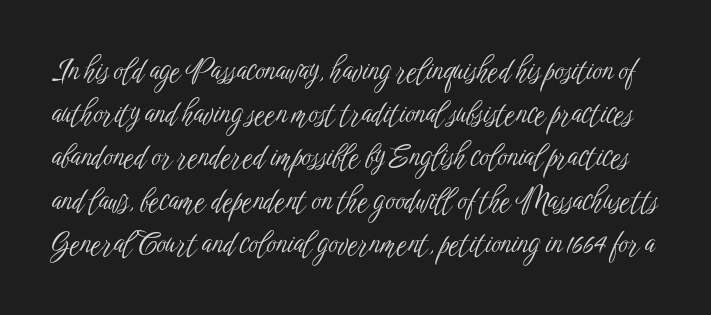
{"serif": "no", "bold": "no", "weight": "light", "width": "condensed", "stroke_contrast": "low", "x_height": "medium", "monospaced": "no", "underline": "no", "line_spacing": "normal", "line_spacing_ratio": 1.49, "letter_spacing": "normal", "letter_spacing_em": 0.0, "glyph_px": 29}
